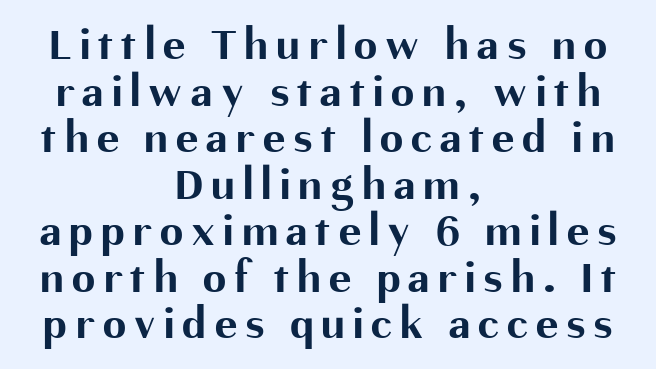
The image shows 47 px bold sans-serif type, upright; set centered, tight line spacing (0.99x), not underlined; medium stroke contrast and a medium x-height.
